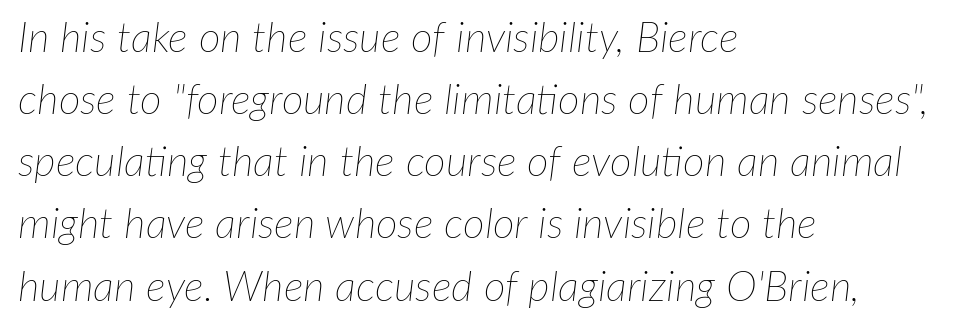
Q: Is the text bold? A: No.
Q: Is the text italic (slanted)? A: Yes, it leans right by about 7 degrees.
Q: Is the text underlined? A: No.
Q: How is the paragraph aligned? A: Left-aligned.
Q: Is the spacing between letters normal or unusually wide? A: Normal.
Q: Is the spacing between lines tight, normal or loose? A: Normal.
Q: Width (condensed, normal, or wide)? A: Normal.
Q: Stroke contrast? A: Low.
Q: x-height? A: Medium.
Q: Monospaced? A: No.
